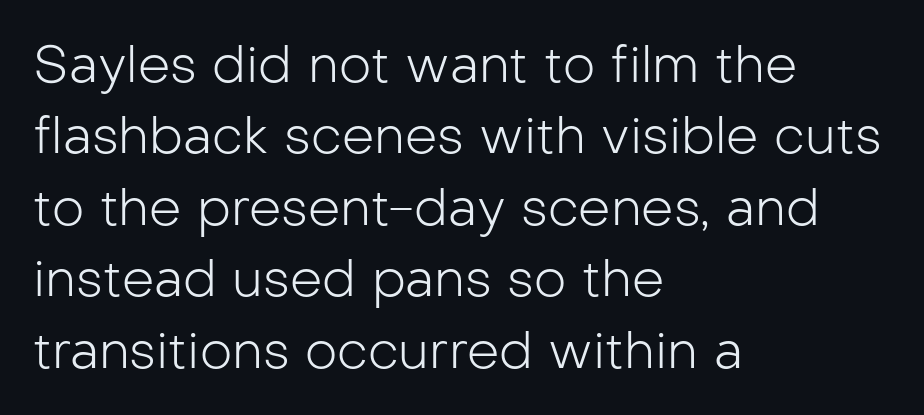
The rows are spaced the way most documents space them. Serif or sans? Sans — the stroke terminals are bare. Does extra space separate the letters? No, they use regular spacing. Heaviness? Minimal to ordinary, like unemphasized prose. The paragraph has a hard left edge and a soft right edge.
